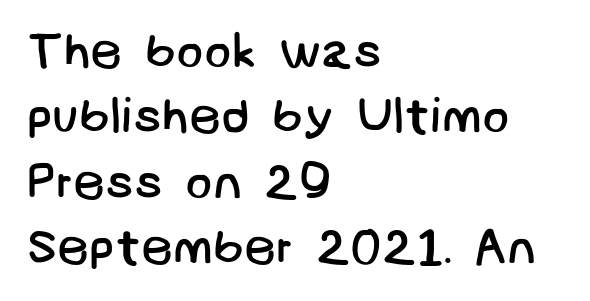
The image shows 50 px regular-weight sans-serif type; set left-aligned, normal line spacing (1.31x), normal letter spacing, not underlined; low stroke contrast and a large x-height.
